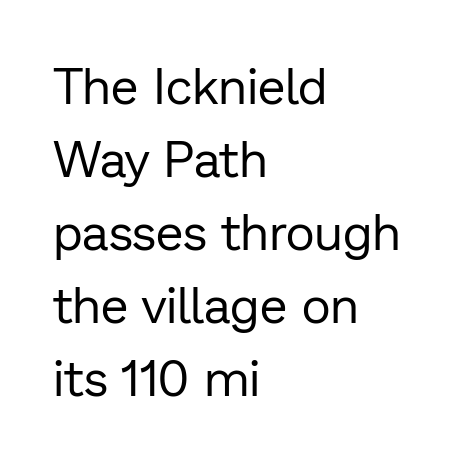
{"serif": "no", "italic": "no", "bold": "no", "weight": "regular", "width": "normal", "stroke_contrast": "low", "x_height": "medium", "monospaced": "no", "underline": "no", "align": "left", "line_spacing": "normal", "line_spacing_ratio": 1.46, "letter_spacing": "normal", "letter_spacing_em": 0.0, "glyph_px": 50}
